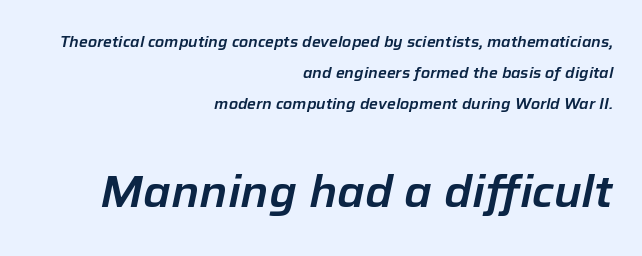
{"italic": "yes", "lean": "right", "slant_degrees": 12, "width": "normal", "stroke_contrast": "low", "x_height": "medium", "monospaced": "no", "underline": "no", "align": "right", "line_spacing": "loose", "line_spacing_ratio": 2.06, "letter_spacing": "normal", "letter_spacing_em": 0.0, "larger_block": "second", "size_ratio": 2.93, "glyph_px": 44}
